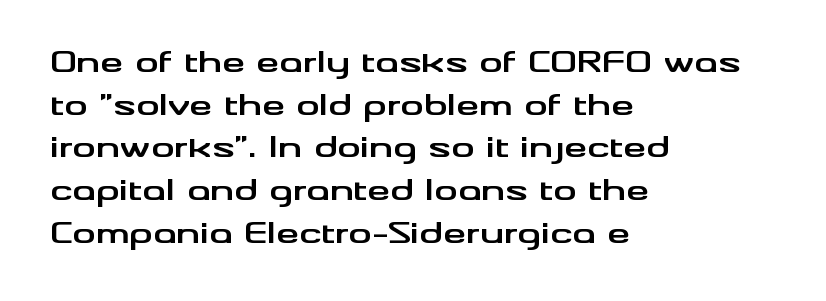
The image shows 29 px bold, wide sans-serif type, upright; set left-aligned, normal line spacing (1.47x), normal letter spacing, not underlined; medium stroke contrast and a small x-height.
